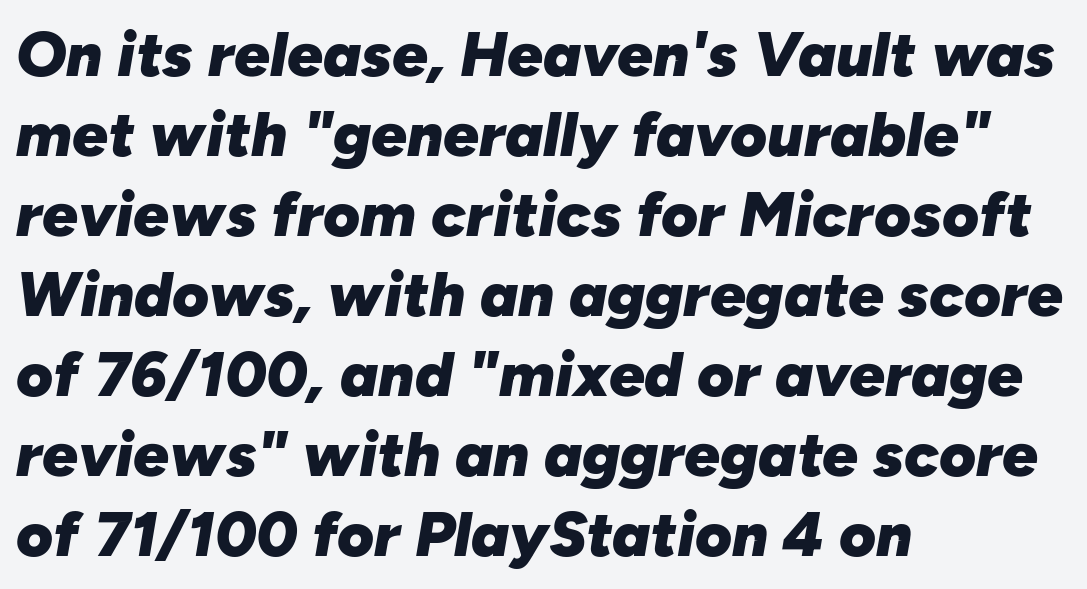
The image shows 63 px heavy type, italic (leaning right); set left-aligned, normal line spacing (1.27x), normal letter spacing, not underlined; low stroke contrast and a medium x-height.
